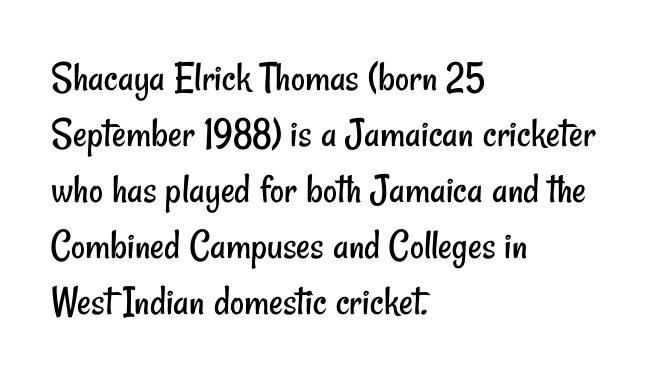
{"serif": "no", "bold": "no", "weight": "regular", "width": "condensed", "stroke_contrast": "low", "x_height": "small", "monospaced": "no", "underline": "no", "align": "left", "line_spacing": "normal", "line_spacing_ratio": 1.3, "letter_spacing": "normal", "letter_spacing_em": 0.0, "glyph_px": 43}
